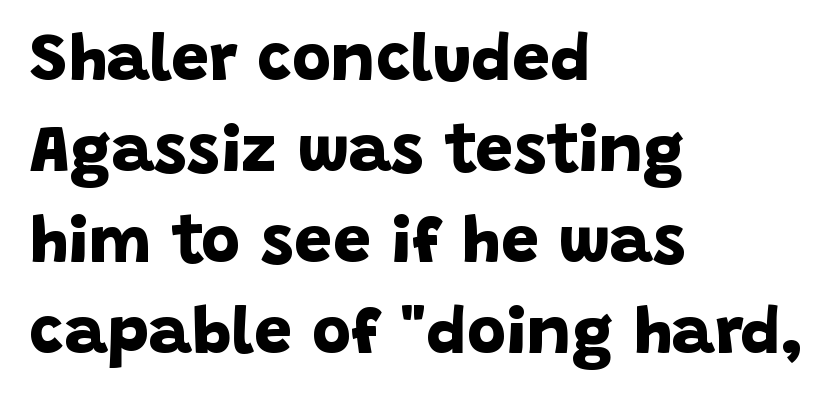
How would I describe the line gaps? Plain and ordinary. Spacing verdict: proportional, widths tailored to each character. The gaps between neighbouring characters are ordinary and unremarkable. The typesetter chose a ragged-right arrangement here. The specimen omits any rule beneath the text block's lines. Heavy, bold letterforms.
